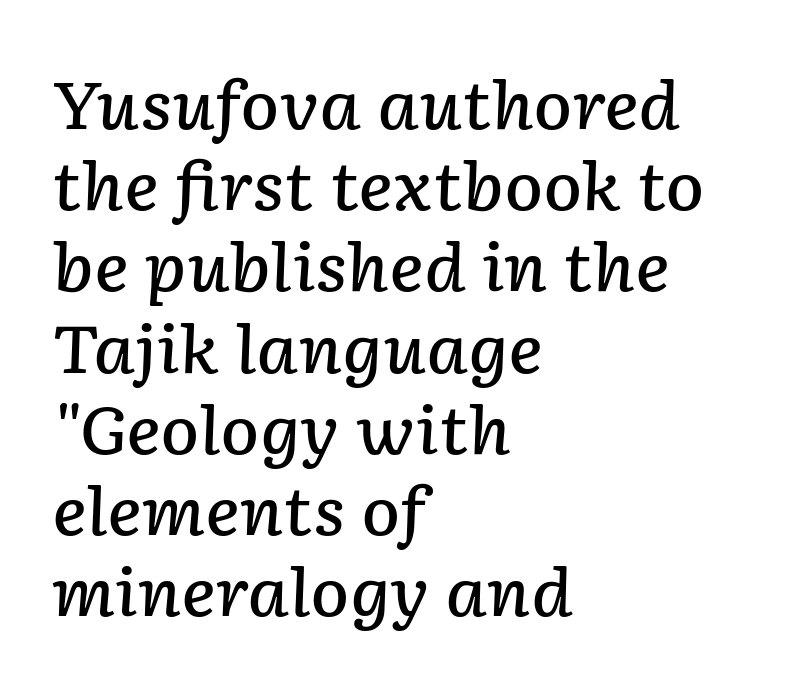
The image shows 65 px semibold type, italic (leaning right); set left-aligned, normal line spacing (1.25x), normal letter spacing, not underlined; low stroke contrast and a medium x-height.
